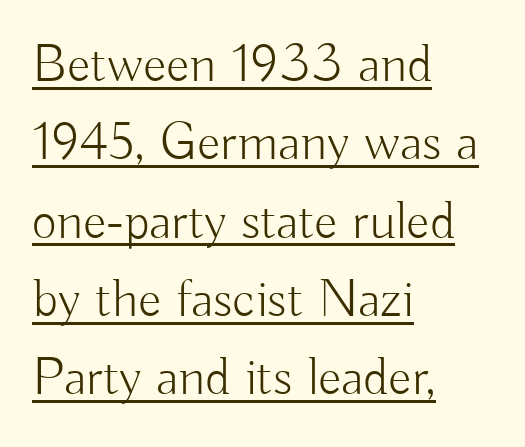
Q: Is the text bold? A: No.
Q: Is the text italic (slanted)? A: No, it is upright.
Q: Is the typeface a serif or a sans-serif typeface? A: Sans-serif.
Q: Is the text underlined? A: Yes.
Q: How is the paragraph aligned? A: Left-aligned.
Q: Is the spacing between letters normal or unusually wide? A: Normal.
Q: Is the spacing between lines tight, normal or loose? A: Normal.
Q: Width (condensed, normal, or wide)? A: Normal.
Q: Stroke contrast? A: Low.
Q: x-height? A: Small.
Q: Monospaced? A: No.
